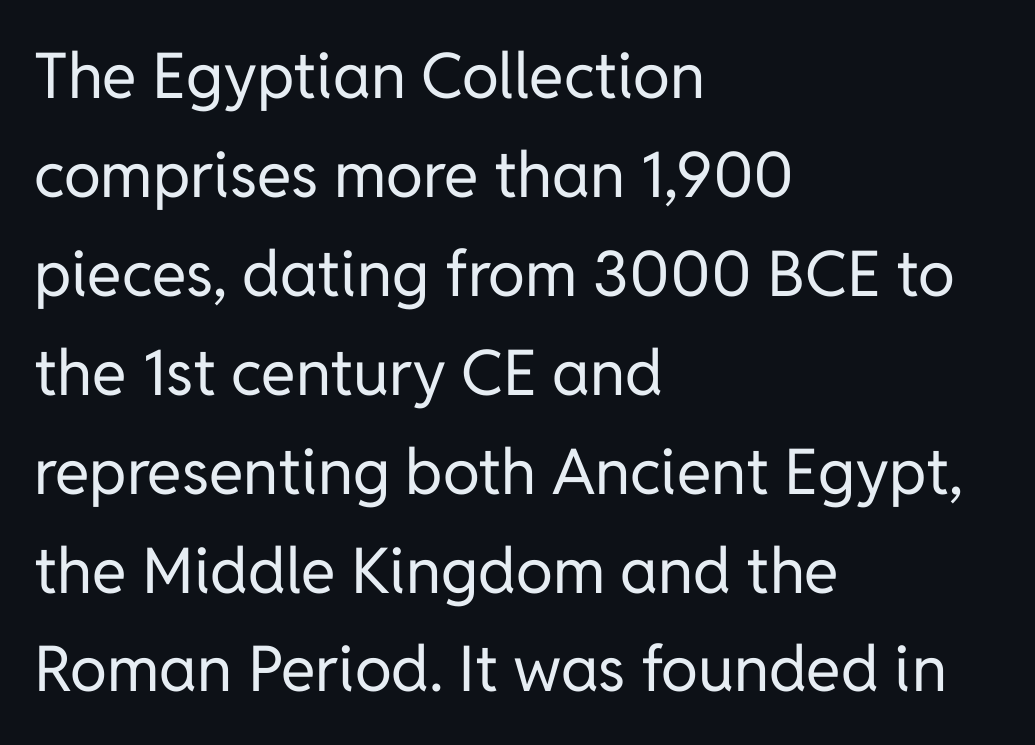
The rendering keeps characters at their native spacing. Horizontally, the lines are justified to the leading edge only. These lines sit exactly where default settings would place them. Do the characters align in a grid? No, the font is proportional. Only glyphs here, with clear space below each row.
